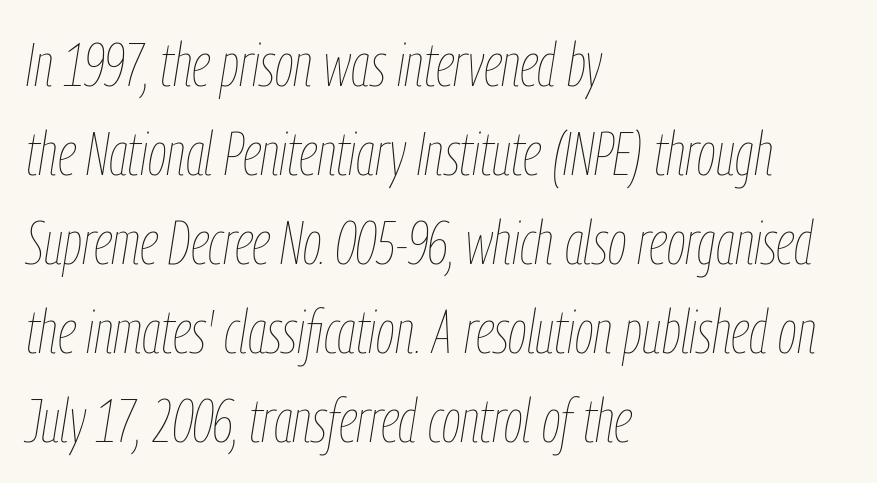
The image shows 61 px thin, condensed type, italic (leaning right); set left-aligned, normal line spacing (1.46x), normal letter spacing, not underlined; low stroke contrast and a medium x-height.
